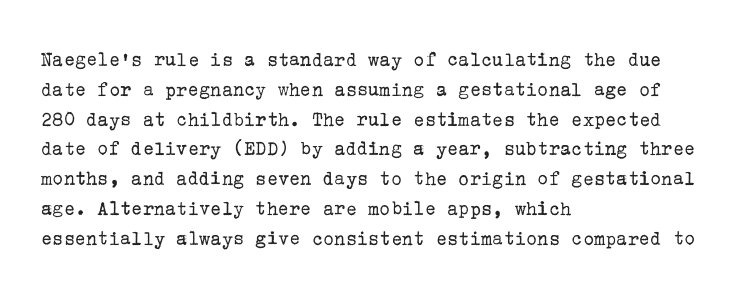
{"italic": "no", "bold": "no", "underline": "no", "align": "left", "line_spacing": "normal", "line_spacing_ratio": 1.42, "letter_spacing": "normal", "letter_spacing_em": 0.0, "glyph_px": 21}
